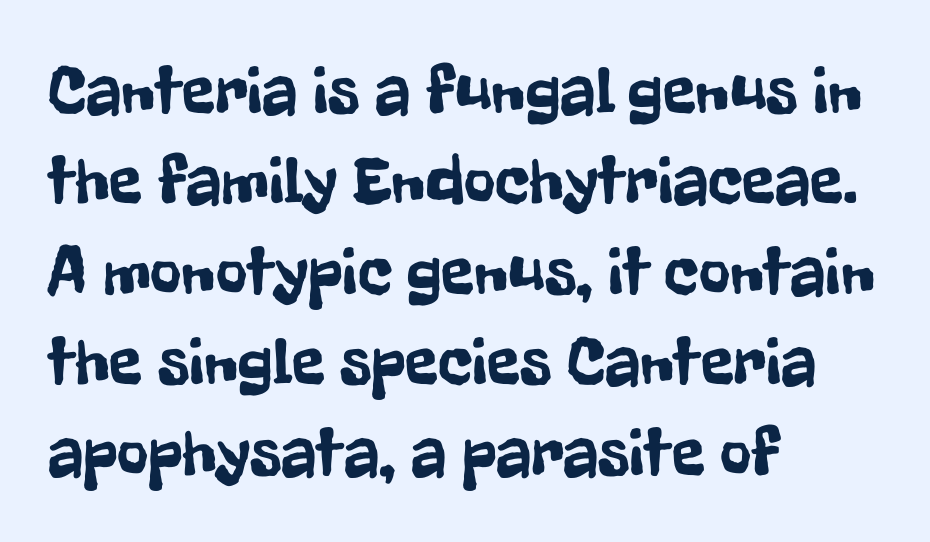
Q: Is the text italic (slanted)? A: No, it is upright.
Q: Is the typeface a serif or a sans-serif typeface? A: Sans-serif.
Q: Is the text underlined? A: No.
Q: How is the paragraph aligned? A: Left-aligned.
Q: Is the spacing between letters normal or unusually wide? A: Normal.
Q: Is the spacing between lines tight, normal or loose? A: Normal.
Q: Width (condensed, normal, or wide)? A: Condensed.
Q: Stroke contrast? A: Low.
Q: x-height? A: Medium.
Q: Monospaced? A: No.
